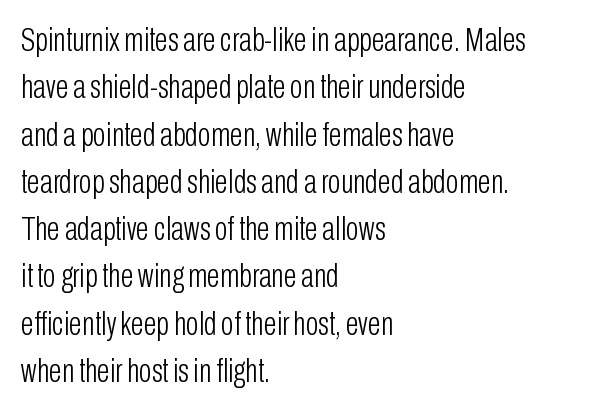
Q: Is the text bold? A: No.
Q: Is the text italic (slanted)? A: No, it is upright.
Q: Is the typeface a serif or a sans-serif typeface? A: Sans-serif.
Q: Is the text underlined? A: No.
Q: How is the paragraph aligned? A: Left-aligned.
Q: Is the spacing between letters normal or unusually wide? A: Normal.
Q: Is the spacing between lines tight, normal or loose? A: Normal.
Q: Width (condensed, normal, or wide)? A: Condensed.
Q: Stroke contrast? A: Low.
Q: x-height? A: Medium.
Q: Monospaced? A: No.
